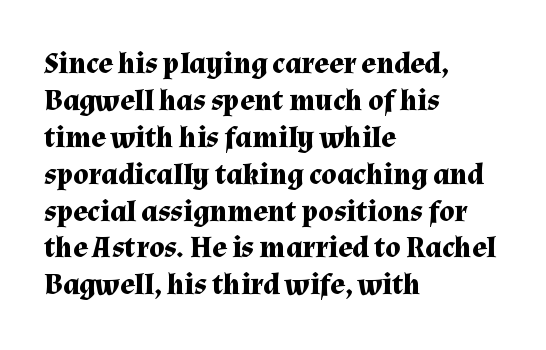
Words appear dense and cohesive because spacing is normal. No italicization has been applied; the sample stays upright. Descender tails drop into unmarked territory. The rag falls on the right side of this text block. The rendering shows small feet on the letterforms — a serif design.
